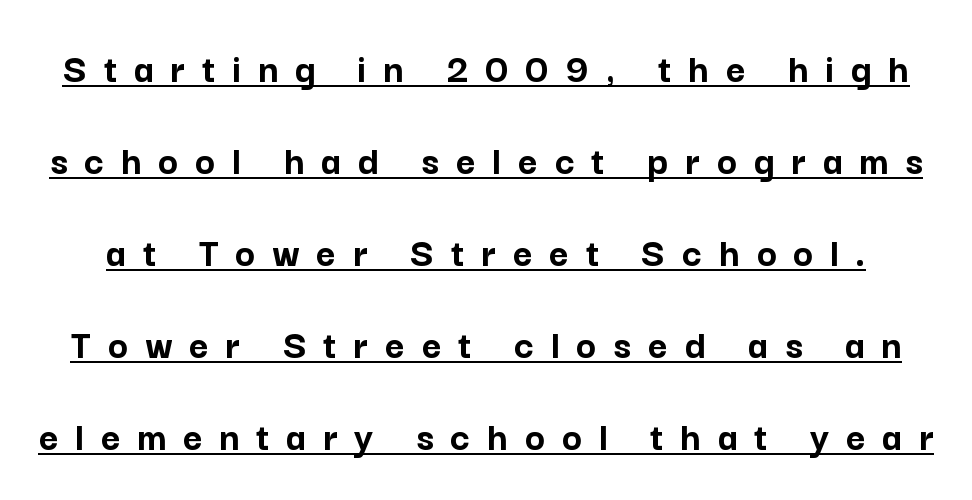
The image shows 42 px semibold sans-serif type, upright; set loose line spacing (2.19x), unusually wide letter spacing (+0.4 em), underlined; low stroke contrast and a medium x-height.
